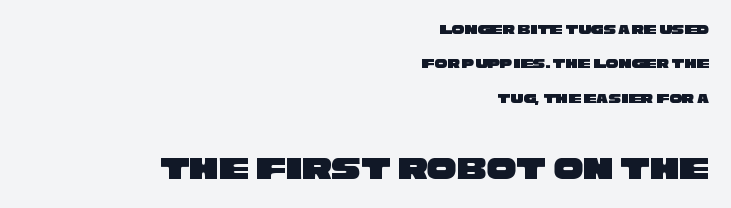
Spacing between characters is what you'd get straight out of the box. Stroke terminals: plain, sans-serif. Is there much room between lines? Yes — plenty of vertical air separates them. Spacing verdict: proportional, widths tailored to each character.
